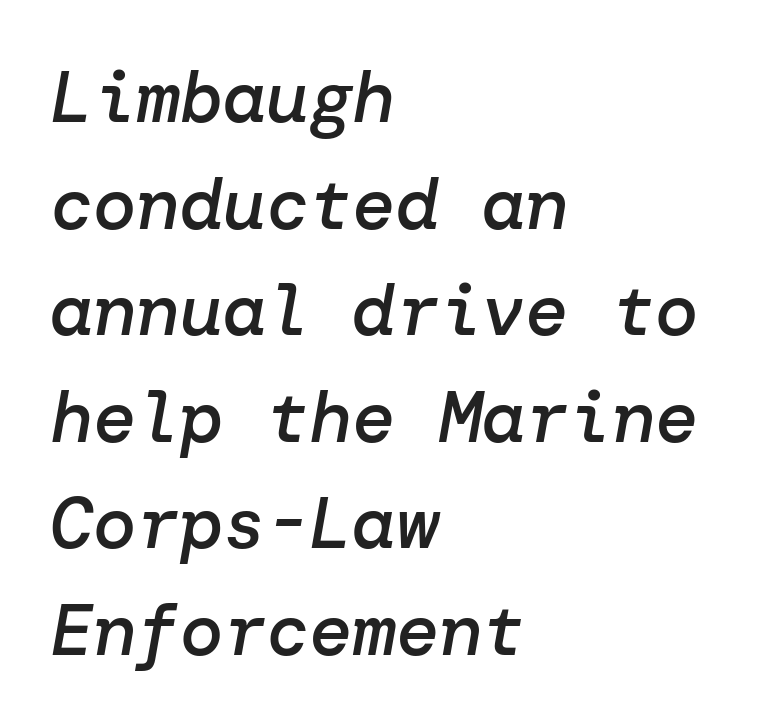
{"italic": "yes", "lean": "right", "slant_degrees": 10, "bold": "semi", "weight": "semibold", "width": "normal", "stroke_contrast": "low", "x_height": "medium", "underline": "no", "align": "left", "line_spacing": "normal", "line_spacing_ratio": 1.48, "letter_spacing": "normal", "letter_spacing_em": 0.0, "glyph_px": 72}
